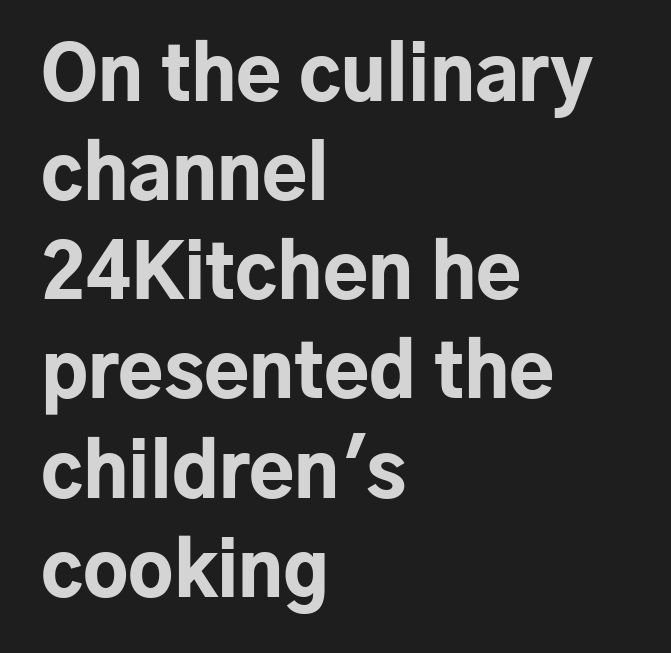
Q: Is the text bold? A: Yes.
Q: Is the text italic (slanted)? A: No, it is upright.
Q: Is the typeface a serif or a sans-serif typeface? A: Sans-serif.
Q: Is the text underlined? A: No.
Q: How is the paragraph aligned? A: Left-aligned.
Q: Is the spacing between letters normal or unusually wide? A: Normal.
Q: Is the spacing between lines tight, normal or loose? A: Normal.
Q: Width (condensed, normal, or wide)? A: Normal.
Q: Stroke contrast? A: Low.
Q: x-height? A: Medium.
Q: Monospaced? A: No.
